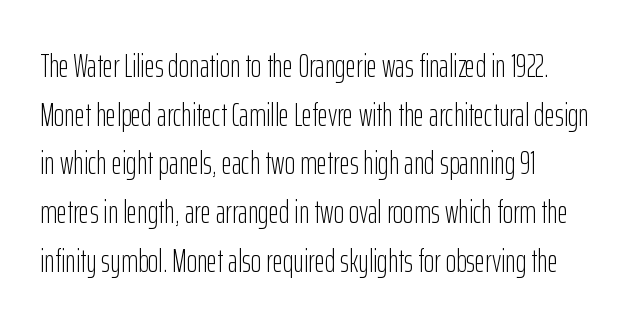
Q: Is the text bold? A: No.
Q: Is the text italic (slanted)? A: No, it is upright.
Q: Is the typeface a serif or a sans-serif typeface? A: Sans-serif.
Q: Is the text underlined? A: No.
Q: Is the spacing between letters normal or unusually wide? A: Normal.
Q: Is the spacing between lines tight, normal or loose? A: Normal.
Q: Width (condensed, normal, or wide)? A: Condensed.
Q: Stroke contrast? A: Low.
Q: x-height? A: Medium.
Q: Monospaced? A: No.
